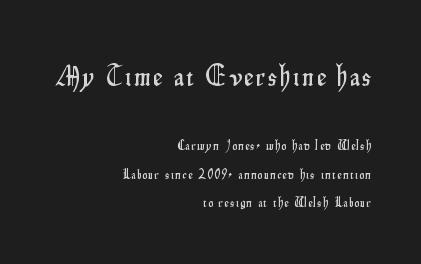
The image shows 29 px condensed sans-serif type, upright; set right-aligned, loose line spacing (2.04x), not underlined; the first (top) block is 2.07x larger; low stroke contrast and a small x-height.
